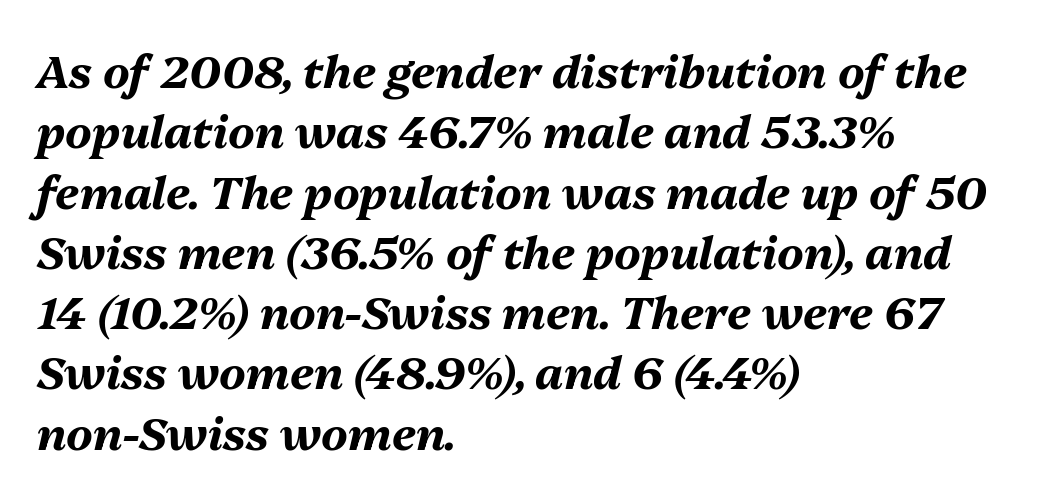
Q: Is the text bold? A: Yes.
Q: Is the text italic (slanted)? A: Yes, it leans right by about 13 degrees.
Q: Is the text underlined? A: No.
Q: How is the paragraph aligned? A: Left-aligned.
Q: Is the spacing between letters normal or unusually wide? A: Normal.
Q: Is the spacing between lines tight, normal or loose? A: Normal.
Q: Width (condensed, normal, or wide)? A: Normal.
Q: Stroke contrast? A: Medium.
Q: x-height? A: Medium.
Q: Monospaced? A: No.
